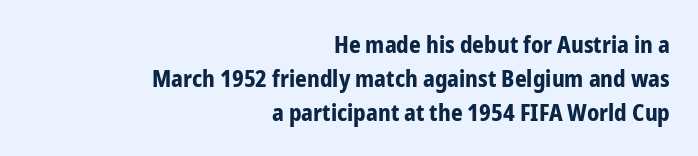
{"italic": "no", "bold": "yes", "underline": "no", "align": "right", "line_spacing": "normal", "line_spacing_ratio": 1.47, "letter_spacing": "normal", "letter_spacing_em": 0.0, "glyph_px": 23}
